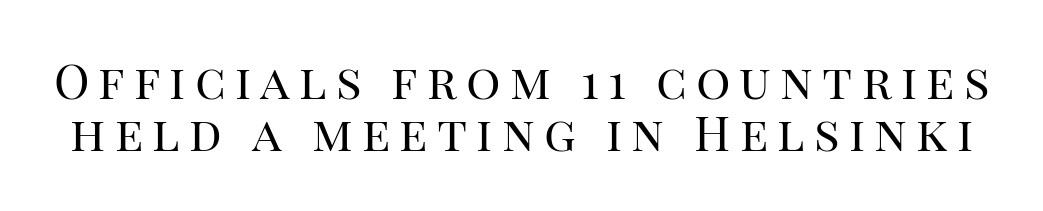
The string is rendered with underlining switched off. What kind of face is this? One with serifs. A light-to-regular cut is what we see here. Posture: vertical. Quick note: interline space is minimal. The face used here is proportionally spaced, like ordinary book or web type.
